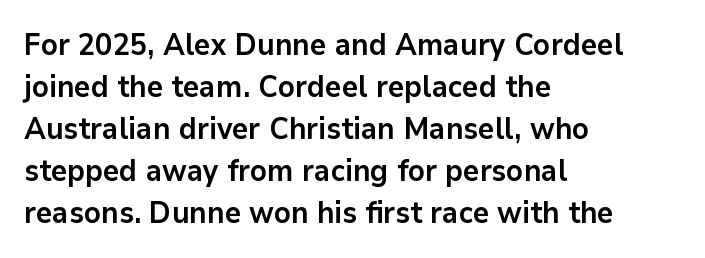
{"serif": "no", "italic": "no", "bold": "yes", "weight": "bold", "width": "normal", "stroke_contrast": "low", "x_height": "medium", "monospaced": "no", "underline": "no", "align": "left", "line_spacing": "normal", "line_spacing_ratio": 1.4, "letter_spacing": "normal", "letter_spacing_em": 0.0, "glyph_px": 30}
